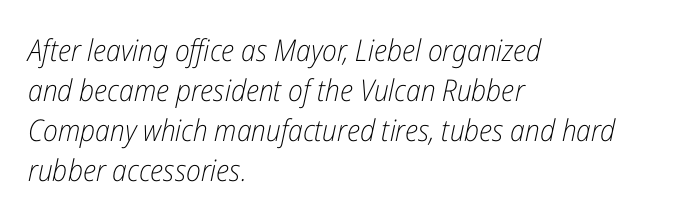
{"italic": "yes", "lean": "right", "slant_degrees": 12, "bold": "no", "weight": "light", "width": "condensed", "stroke_contrast": "low", "x_height": "medium", "monospaced": "no", "underline": "no", "align": "left", "line_spacing": "normal", "line_spacing_ratio": 1.33, "letter_spacing": "normal", "letter_spacing_em": 0.0, "glyph_px": 30}
